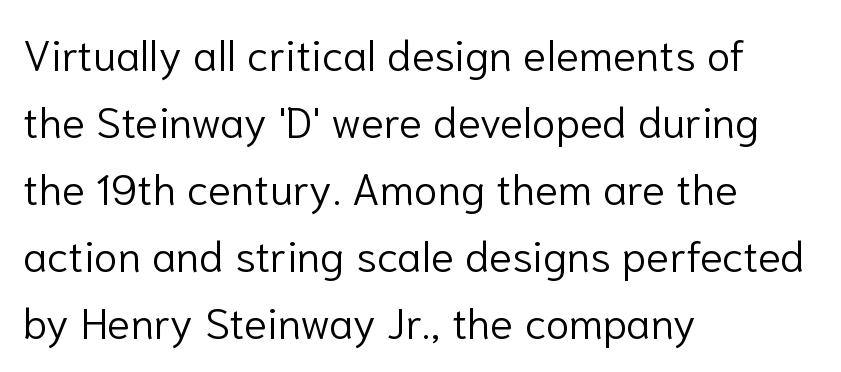
Quick note: not italic, upright. The passage shown is not underscored anywhere. The rag falls on the right side of this text block. Each letter keeps its own natural width here, so spacing adapts to shape. Tracking here is standard; glyphs follow each other at the usual distance.
